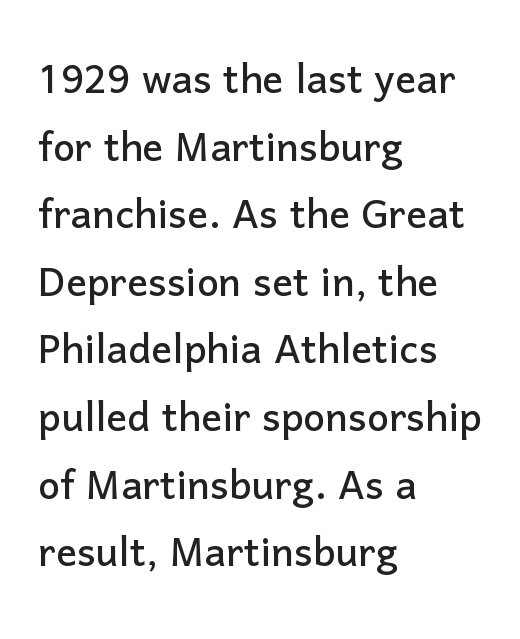
Q: Is the text italic (slanted)? A: No, it is upright.
Q: Is the typeface a serif or a sans-serif typeface? A: Sans-serif.
Q: Is the text underlined? A: No.
Q: How is the paragraph aligned? A: Left-aligned.
Q: Is the spacing between letters normal or unusually wide? A: Normal.
Q: Is the spacing between lines tight, normal or loose? A: Normal.
Q: Width (condensed, normal, or wide)? A: Normal.
Q: Stroke contrast? A: Low.
Q: x-height? A: Medium.
Q: Monospaced? A: No.
